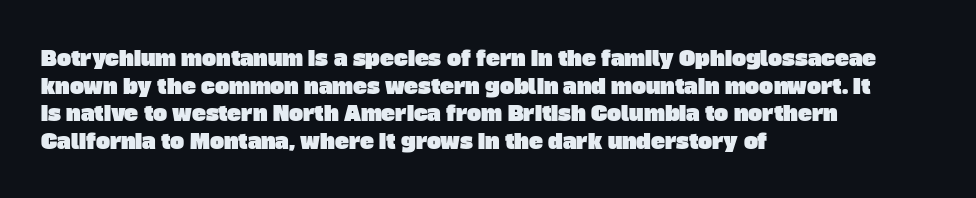
{"underline": "no", "align": "left", "line_spacing": "normal", "line_spacing_ratio": 1.32, "letter_spacing": "normal", "letter_spacing_em": 0.0, "glyph_px": 21}
